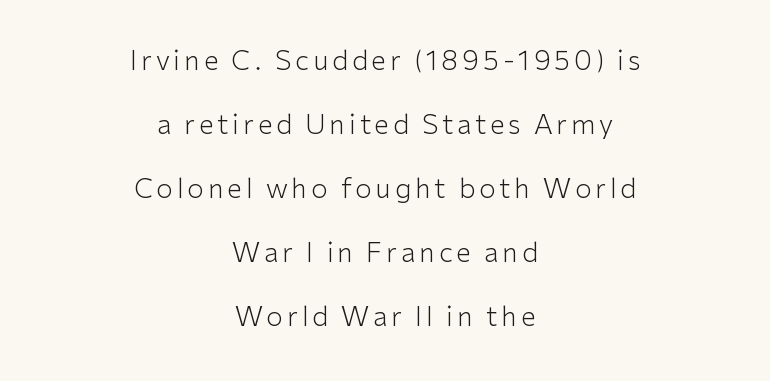
Characters remain perfectly vertical along every line. A quiet, ordinary-to-light weight characterises the typeface. The foot of each line stays bare and open. A great deal of white space separates one row of letters from the next.
